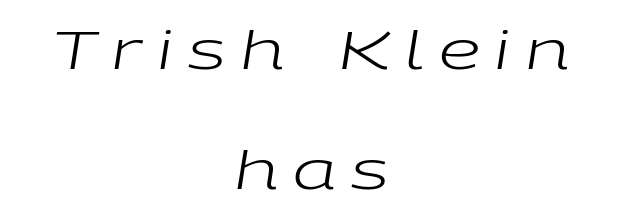
{"italic": "yes", "lean": "right", "slant_degrees": 9, "bold": "no", "weight": "regular", "width": "wide", "stroke_contrast": "low", "x_height": "medium", "monospaced": "no", "underline": "no", "align": "center", "line_spacing": "loose", "line_spacing_ratio": 2.27, "letter_spacing": "wide", "letter_spacing_em": 0.28, "glyph_px": 53}
